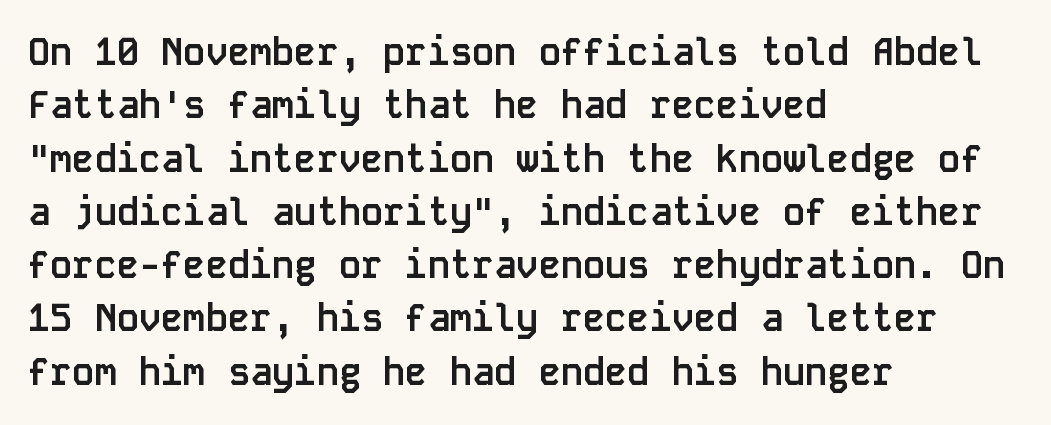
The image shows 37 px semibold sans-serif type, upright, monospaced; set left-aligned, normal line spacing (1.44x), normal letter spacing, not underlined; low stroke contrast and a large x-height.
